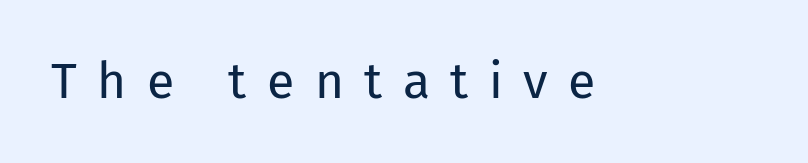
The image shows 50 px regular-weight sans-serif type, upright; set unusually wide letter spacing (+0.41 em), not underlined; low stroke contrast and a medium x-height.
